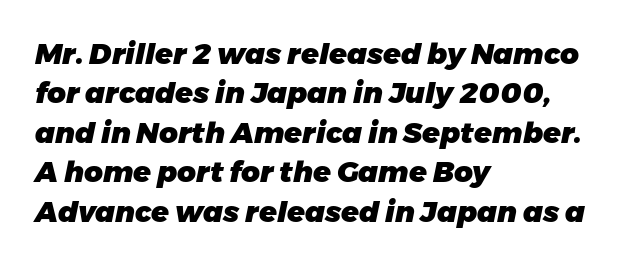
{"italic": "yes", "lean": "right", "slant_degrees": 11, "bold": "yes", "weight": "heavy", "width": "normal", "stroke_contrast": "low", "x_height": "medium", "monospaced": "no", "underline": "no", "align": "left", "line_spacing": "normal", "line_spacing_ratio": 1.36, "letter_spacing": "normal", "letter_spacing_em": 0.0, "glyph_px": 29}
